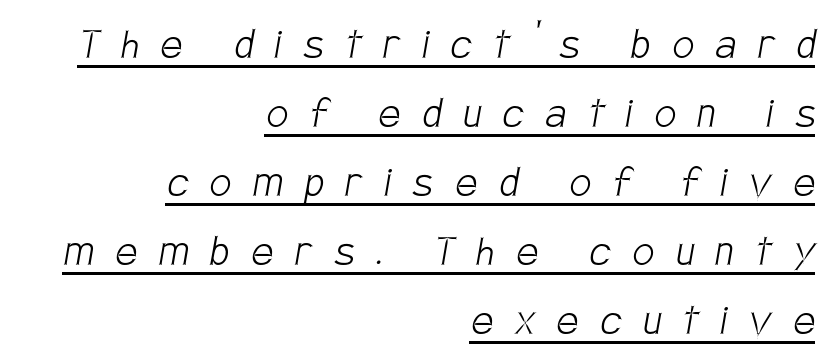
Q: Is the text bold? A: No.
Q: Is the typeface a serif or a sans-serif typeface? A: Sans-serif.
Q: Is the text underlined? A: Yes.
Q: How is the paragraph aligned? A: Right-aligned.
Q: Is the spacing between letters normal or unusually wide? A: Unusually wide.
Q: Is the spacing between lines tight, normal or loose? A: Normal.
Q: Width (condensed, normal, or wide)? A: Condensed.
Q: Stroke contrast? A: Low.
Q: x-height? A: Large.
Q: Monospaced? A: No.
